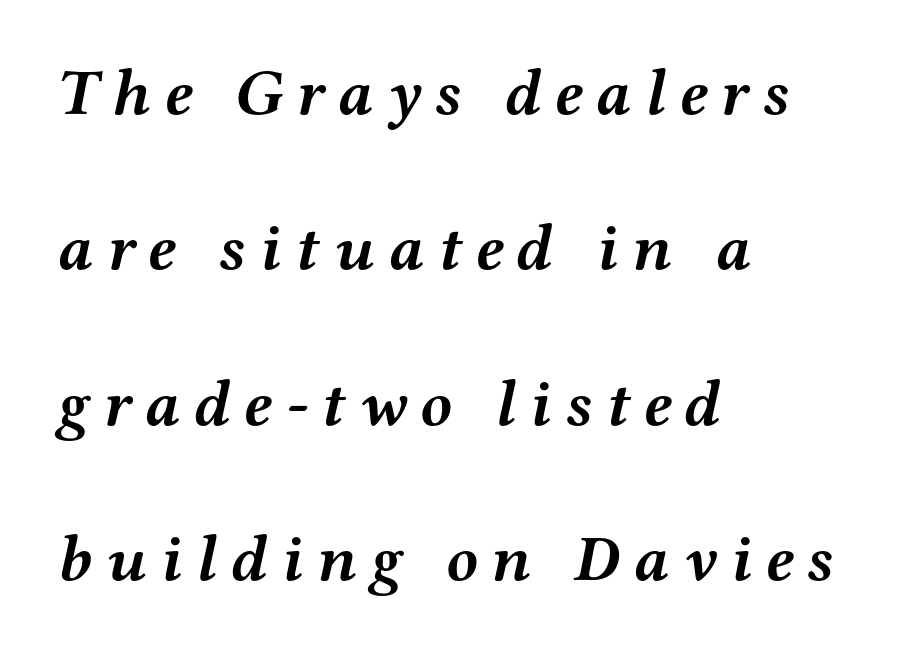
{"serif": "yes", "italic": "yes", "lean": "right", "slant_degrees": 12, "bold": "yes", "weight": "semibold", "width": "wide", "stroke_contrast": "medium", "x_height": "medium", "monospaced": "no", "underline": "no", "align": "left", "line_spacing": "loose", "line_spacing_ratio": 2.39, "letter_spacing": "wide", "letter_spacing_em": 0.21, "glyph_px": 65}
